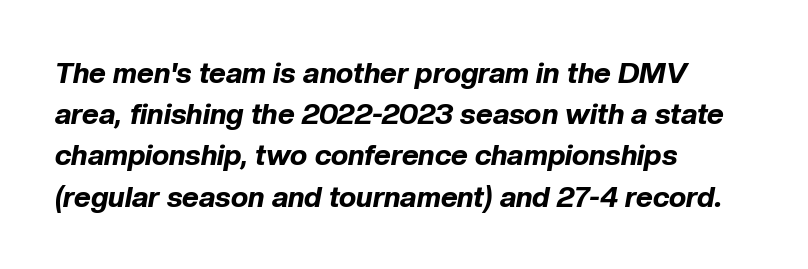
Varying glyph widths throughout — classic text-font behaviour. Tall strokes in this sample are angled rather than plumb. Regular leading. Which margin do the lines hug? The left one — the right edge is uneven. This sample uses plain, unmodified letter spacing. This is heavy type, rendered in bold.
